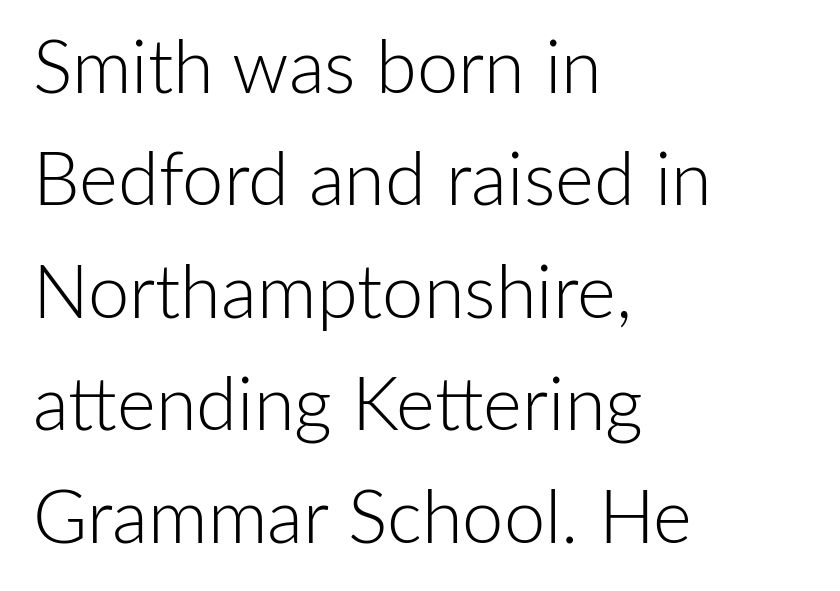
The image shows 74 px light sans-serif type, upright; set left-aligned, normal line spacing (1.52x), normal letter spacing, not underlined; low stroke contrast and a medium x-height.
